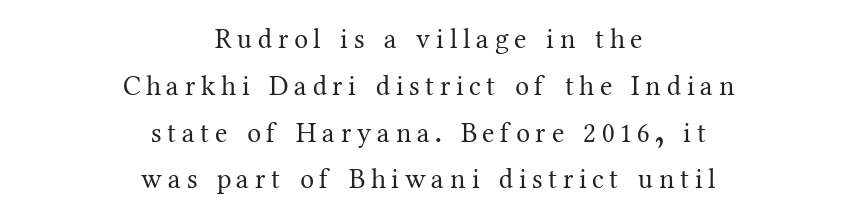
The image shows 28 px regular-weight serif type, upright; set centered, normal line spacing (1.67x), unusually wide letter spacing (+0.2 em), not underlined; medium stroke contrast and a medium x-height.
